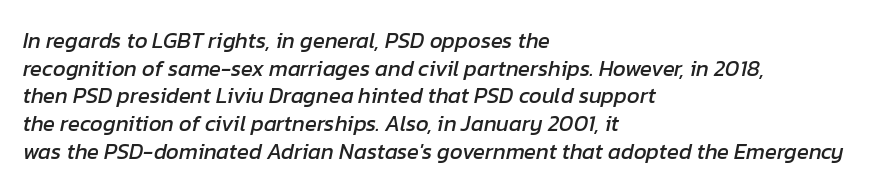
The image shows 22 px text type, italic (leaning right); set left-aligned, normal line spacing (1.26x), normal letter spacing, not underlined.
